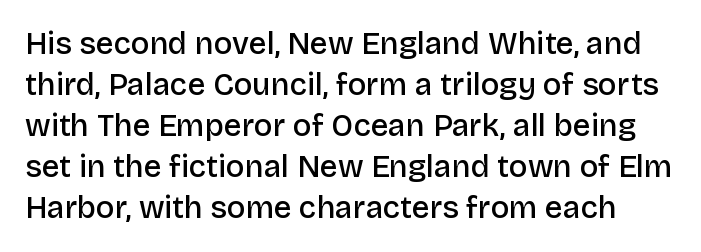
The letters stand straight up with perfectly vertical stems. Evenly set lines give the paragraph a standard silhouette. Moderately thickened strokes mark this as semibold type. In terms of letterform style, serifs are entirely absent. Beneath every word, the page is bare.
